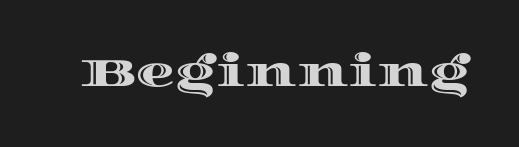
Standard letterfit; no display-style spreading of the glyphs. The face used here is proportionally spaced, like ordinary book or web type. The specimen reads as upright at a glance. The words here are not underlined.
